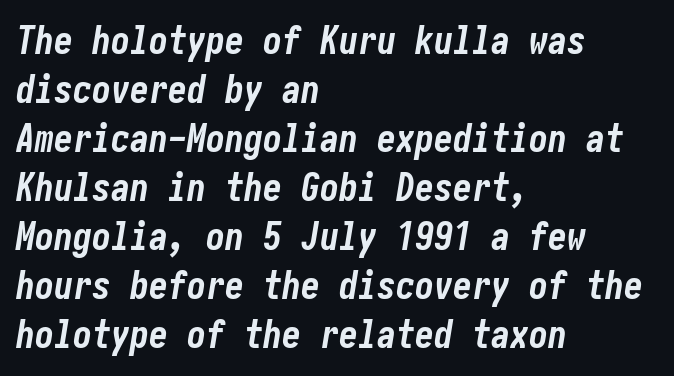
The image shows 38 px bold, condensed type, italic (leaning right); set left-aligned, normal line spacing (1.29x), normal letter spacing, not underlined; low stroke contrast and a medium x-height.
